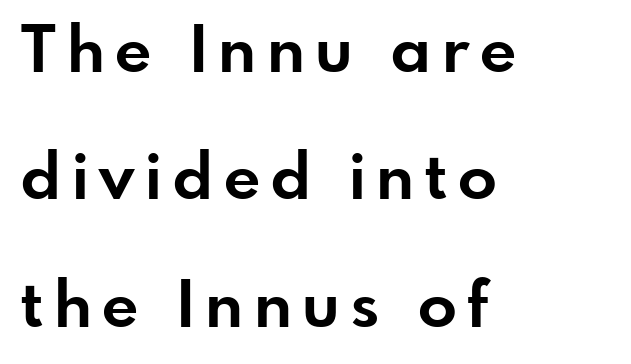
Do the characters align in a grid? No, the font is proportional. Nothing sits at the stroke ends, so this counts as sans-serif. Stroke thickness is high; the sample reads as a true bold. Typeset ragged right — the left edge is the straight one. Unlike italic type, these characters show no tilt at all. A typesetter would call this leading open, well beyond the default.
